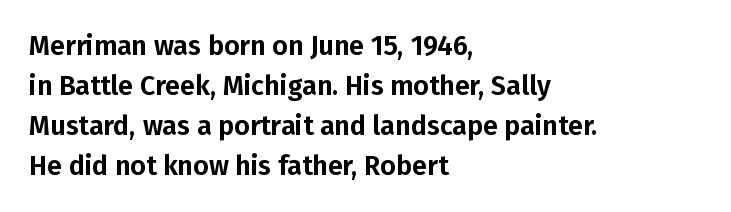
The image shows 27 px text type, upright; set left-aligned, normal line spacing (1.48x), normal letter spacing, not underlined.
